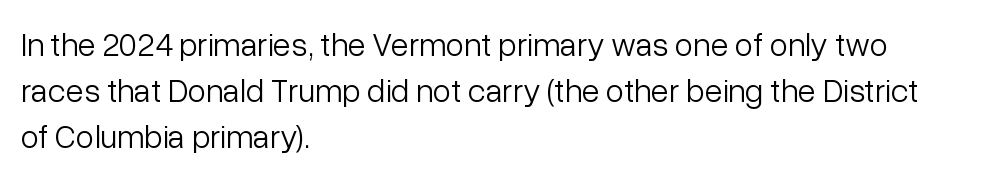
The image shows 33 px light sans-serif type, upright; set left-aligned, normal line spacing (1.39x), normal letter spacing, not underlined; low stroke contrast and a medium x-height.
